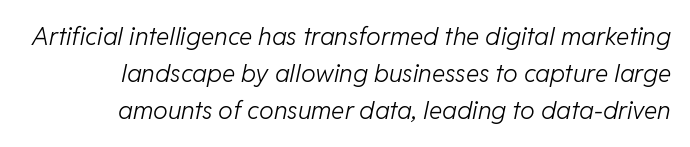
{"italic": "yes", "lean": "right", "slant_degrees": 11, "bold": "no", "underline": "no", "align": "right", "line_spacing": "normal", "line_spacing_ratio": 1.49, "letter_spacing": "normal", "letter_spacing_em": 0.0, "glyph_px": 25}
